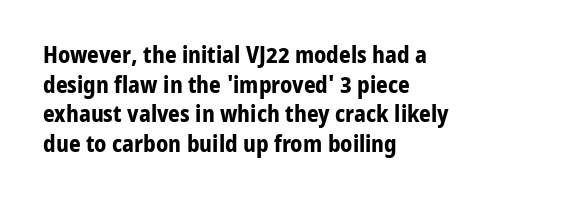
The image shows 23 px bold type, upright; set left-aligned, normal line spacing (1.29x), normal letter spacing, not underlined.
